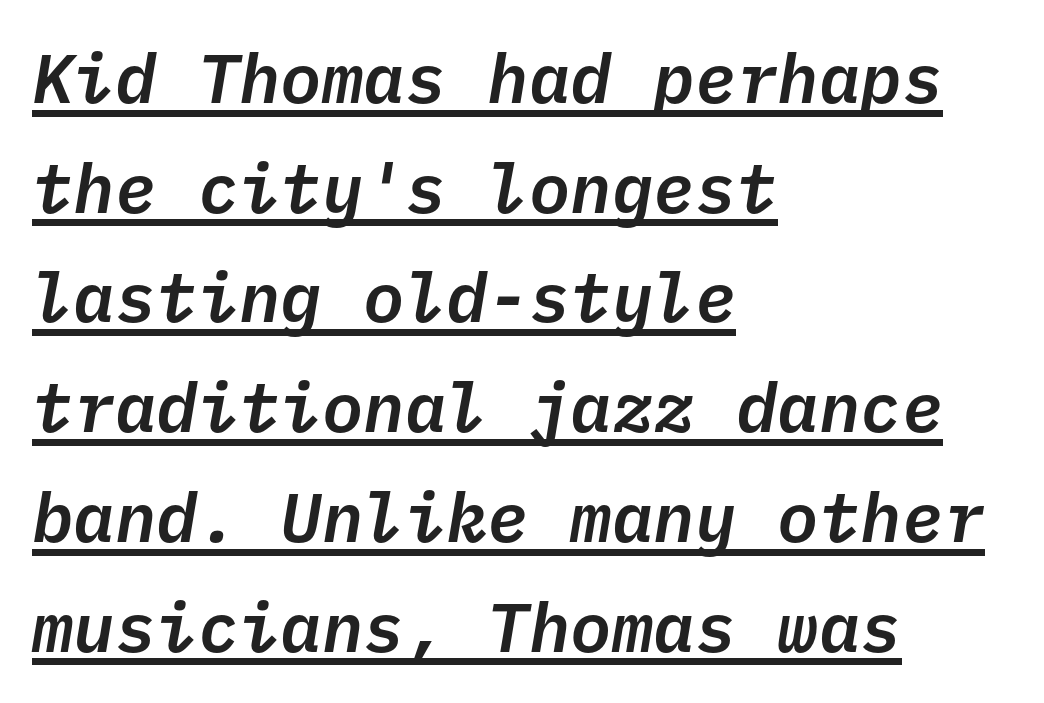
{"italic": "yes", "lean": "right", "slant_degrees": 10, "width": "normal", "stroke_contrast": "low", "x_height": "medium", "monospaced": "yes", "underline": "yes", "align": "left", "line_spacing": "normal", "line_spacing_ratio": 1.59, "letter_spacing": "normal", "letter_spacing_em": 0.0, "glyph_px": 69}
